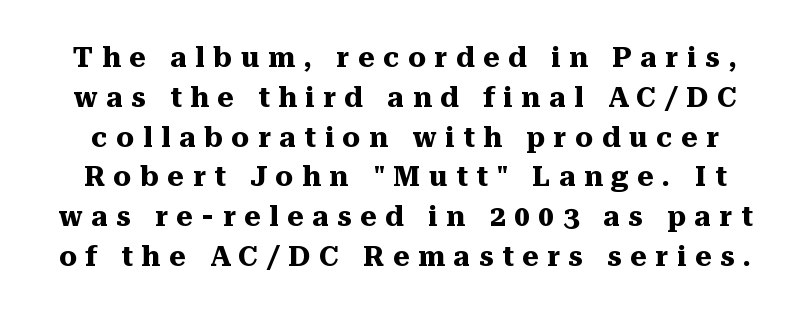
Look at the tracking — it's clearly loosened, letters drifting apart. Look at the stroke-to-counter ratio: heavy, a bold. The passage shown is typed in a proportional face where columns would drift. Is there much room between lines? A standard amount, neither cramped nor airy. Rule under the text: the space is simply empty.
